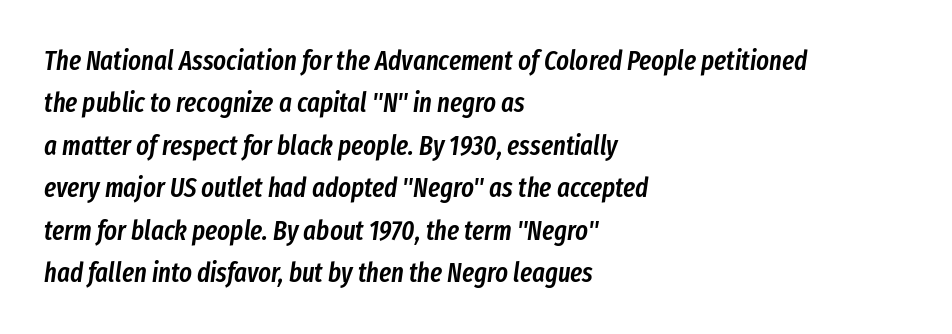
The image shows 27 px text type, italic (leaning right); set left-aligned, normal line spacing (1.57x), normal letter spacing, not underlined.
